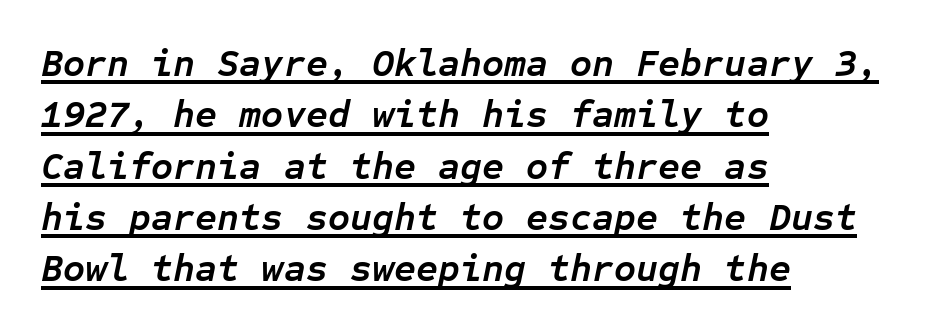
Q: Is the text bold? A: Yes.
Q: Is the text italic (slanted)? A: Yes, it leans right by about 12 degrees.
Q: Is the text underlined? A: Yes.
Q: How is the paragraph aligned? A: Left-aligned.
Q: Is the spacing between letters normal or unusually wide? A: Normal.
Q: Is the spacing between lines tight, normal or loose? A: Normal.
Q: Width (condensed, normal, or wide)? A: Normal.
Q: Stroke contrast? A: Low.
Q: x-height? A: Medium.
Q: Monospaced? A: Yes.
